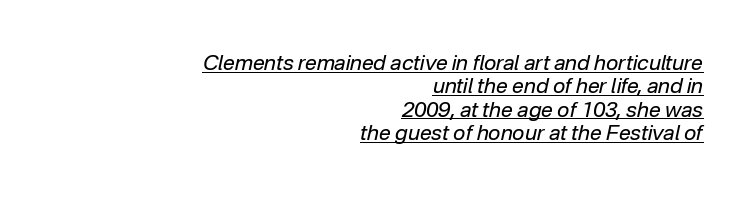
The image shows 21 px text type, italic (leaning right); set right-aligned, tight line spacing (1.11x), normal letter spacing, underlined.
